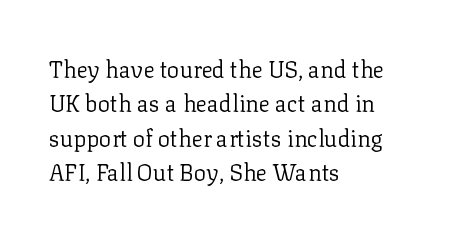
The vertical gap from one line to the next is medium. These lines were composed using upright roman letters. Horizontal alignment here is leftward, the default for most running prose. The gaps between neighbouring characters are ordinary and unremarkable. Weight: regular or lighter.
